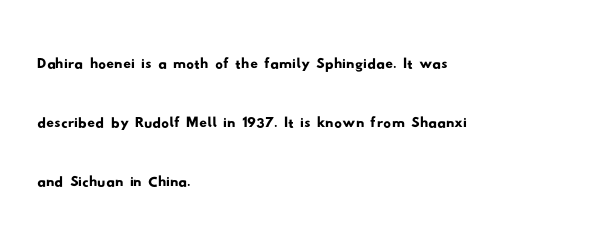
The image shows 38 px wide sans-serif type; set left-aligned, normal line spacing (1.55x), normal letter spacing, not underlined; low stroke contrast and a small x-height.
